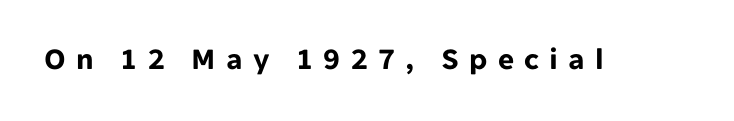
{"serif": "no", "italic": "no", "bold": "yes", "weight": "bold", "width": "normal", "stroke_contrast": "low", "x_height": "medium", "monospaced": "no", "underline": "no", "letter_spacing": "wide", "letter_spacing_em": 0.33, "glyph_px": 31}
